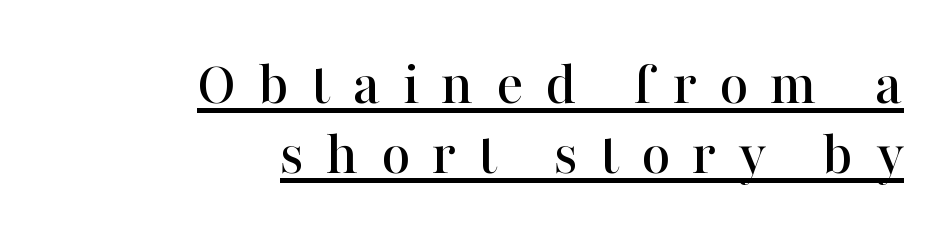
{"serif": "yes", "italic": "no", "width": "normal", "stroke_contrast": "high", "x_height": "medium", "monospaced": "no", "underline": "yes", "align": "right", "line_spacing": "tight", "line_spacing_ratio": 1.11, "letter_spacing": "wide", "letter_spacing_em": 0.35, "glyph_px": 63}
